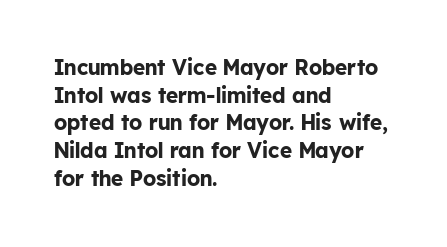
Q: Is the text bold? A: Yes.
Q: Is the text italic (slanted)? A: No, it is upright.
Q: Is the text underlined? A: No.
Q: How is the paragraph aligned? A: Left-aligned.
Q: Is the spacing between letters normal or unusually wide? A: Normal.
Q: Is the spacing between lines tight, normal or loose? A: Normal.
